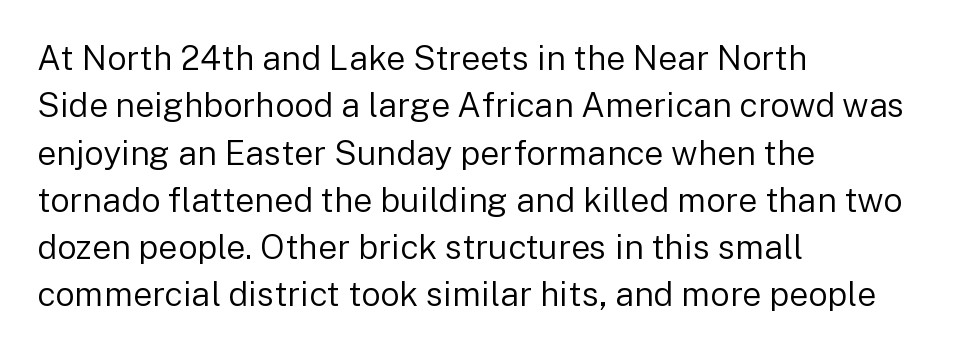
The glyphs in this specimen are sans serif. Rendered with straight, roman letterforms. Which margin do the lines hug? The left one — the right edge is uneven. Glance below the letters and you will spot only blank space.
